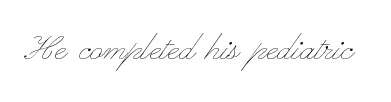
Q: Is the text bold? A: No.
Q: Is the text italic (slanted)? A: Yes.
Q: Is the text underlined? A: No.
Q: Is the spacing between letters normal or unusually wide? A: Normal.
Q: Width (condensed, normal, or wide)? A: Wide.
Q: Stroke contrast? A: Low.
Q: x-height? A: Small.
Q: Monospaced? A: No.
